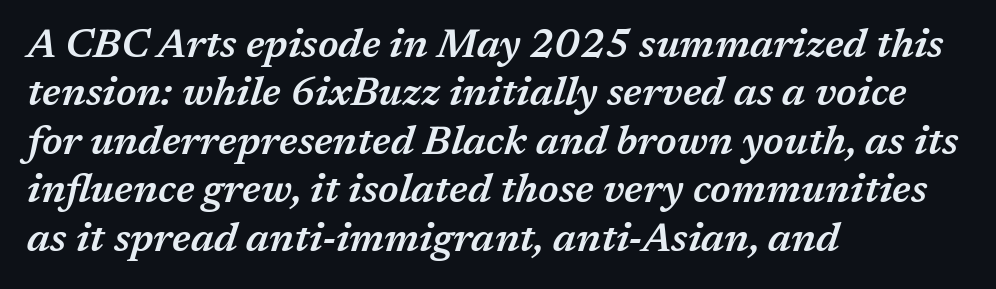
Q: Is the text bold? A: Semi-bold.
Q: Is the text italic (slanted)? A: Yes, it leans right by about 17 degrees.
Q: Is the text underlined? A: No.
Q: How is the paragraph aligned? A: Left-aligned.
Q: Is the spacing between letters normal or unusually wide? A: Normal.
Q: Width (condensed, normal, or wide)? A: Normal.
Q: Stroke contrast? A: Medium.
Q: x-height? A: Medium.
Q: Monospaced? A: No.
